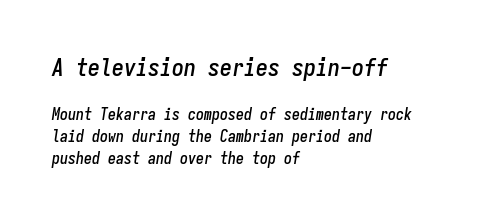
{"italic": "yes", "lean": "right", "slant_degrees": 9, "underline": "no", "align": "left", "line_spacing": "normal", "line_spacing_ratio": 1.38, "letter_spacing": "normal", "letter_spacing_em": 0.0, "larger_block": "first", "size_ratio": 1.5, "glyph_px": 24}
